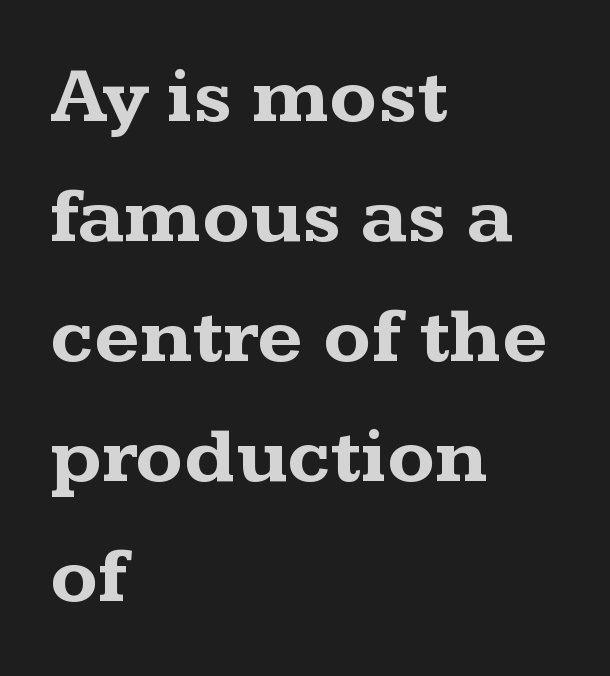
The image shows 79 px bold, wide serif type, upright; set left-aligned, normal line spacing (1.52x), normal letter spacing, not underlined; medium stroke contrast and a medium x-height.
